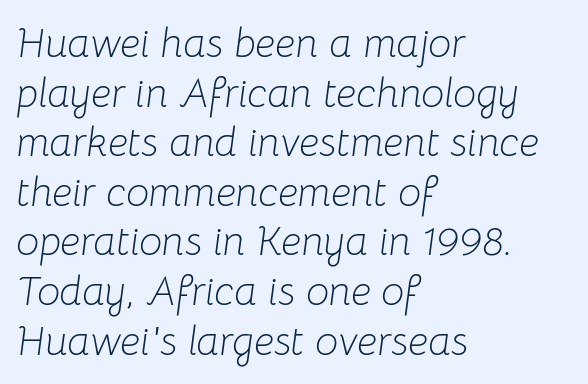
Notice how the passage keeps a crisp vertical edge on the left only. Is this a fixed-width face? No — the glyphs have proportional, varying widths. Letters have the restrained weight of plain body copy at most. Descenders hang freely into open space. Default kerning and tracking; the words read as compact shapes.
